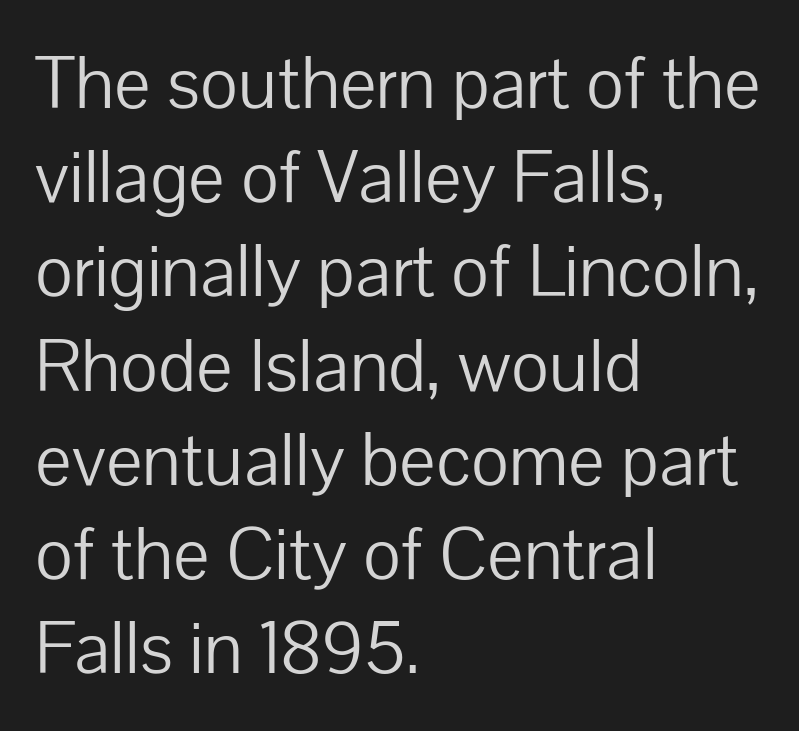
{"serif": "no", "italic": "no", "bold": "no", "weight": "light", "width": "normal", "stroke_contrast": "low", "x_height": "medium", "monospaced": "no", "underline": "no", "align": "left", "line_spacing": "normal", "line_spacing_ratio": 1.29, "letter_spacing": "normal", "letter_spacing_em": 0.0, "glyph_px": 73}
